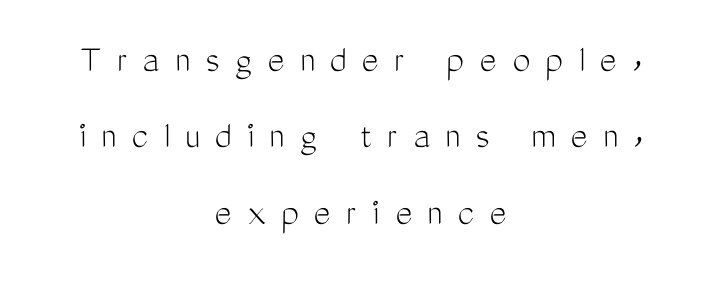
Q: Is the text bold? A: No.
Q: Is the text italic (slanted)? A: No, it is upright.
Q: Is the typeface a serif or a sans-serif typeface? A: Sans-serif.
Q: Is the text underlined? A: No.
Q: How is the paragraph aligned? A: Centered.
Q: Is the spacing between letters normal or unusually wide? A: Unusually wide.
Q: Is the spacing between lines tight, normal or loose? A: Loose.
Q: Width (condensed, normal, or wide)? A: Condensed.
Q: Stroke contrast? A: Medium.
Q: x-height? A: Medium.
Q: Monospaced? A: No.
